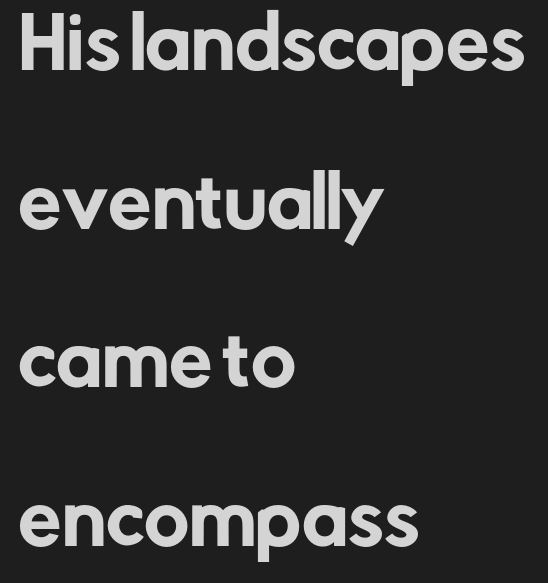
Q: Is the text italic (slanted)? A: No, it is upright.
Q: Is the typeface a serif or a sans-serif typeface? A: Sans-serif.
Q: Is the text underlined? A: No.
Q: How is the paragraph aligned? A: Left-aligned.
Q: Is the spacing between letters normal or unusually wide? A: Normal.
Q: Is the spacing between lines tight, normal or loose? A: Loose.
Q: Width (condensed, normal, or wide)? A: Normal.
Q: Stroke contrast? A: Low.
Q: x-height? A: Medium.
Q: Monospaced? A: No.
